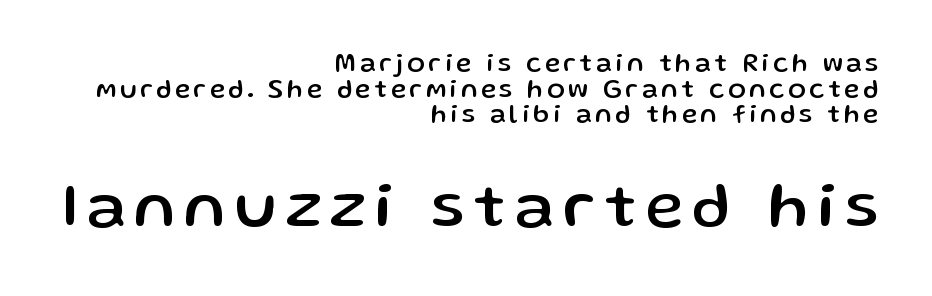
Q: Is the text italic (slanted)? A: No, it is upright.
Q: Is the typeface a serif or a sans-serif typeface? A: Sans-serif.
Q: Is the text underlined? A: No.
Q: How is the paragraph aligned? A: Right-aligned.
Q: Is the spacing between lines tight, normal or loose? A: Tight.
Q: Which block of text is set in a larger size, the first (top) or the second (bottom)? A: The second (bottom) one.
Q: Width (condensed, normal, or wide)? A: Normal.
Q: Stroke contrast? A: Low.
Q: x-height? A: Medium.
Q: Monospaced? A: No.
